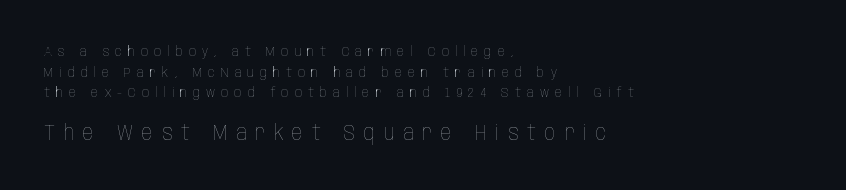
The image shows 21 px text type, upright; set left-aligned, normal line spacing (1.48x), unusually wide letter spacing (+0.43 em), not underlined; the second (bottom) block is 1.5x larger.
